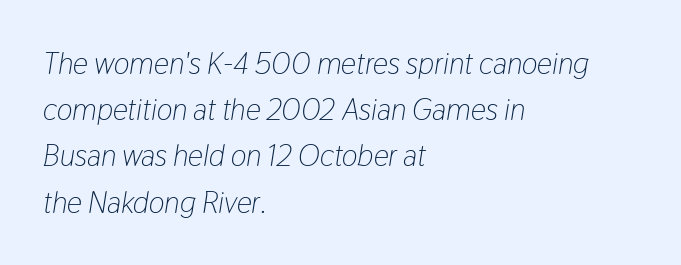
{"italic": "yes", "lean": "right", "slant_degrees": 9, "bold": "no", "weight": "light", "width": "condensed", "stroke_contrast": "low", "x_height": "medium", "monospaced": "no", "underline": "no", "align": "left", "line_spacing": "normal", "line_spacing_ratio": 1.54, "letter_spacing": "normal", "letter_spacing_em": 0.0, "glyph_px": 30}
